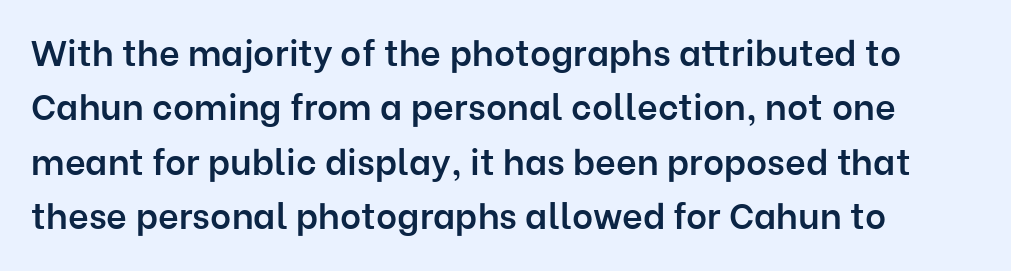
The image shows 36 px semibold sans-serif type, upright; set normal line spacing (1.51x), normal letter spacing, not underlined; low stroke contrast and a medium x-height.
